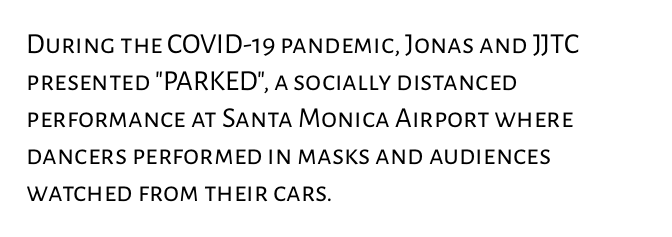
{"serif": "no", "italic": "no", "bold": "no", "weight": "regular", "width": "normal", "stroke_contrast": "low", "x_height": "medium", "monospaced": "no", "underline": "no", "align": "left", "line_spacing": "normal", "line_spacing_ratio": 1.28, "letter_spacing": "normal", "letter_spacing_em": 0.0, "glyph_px": 29}
